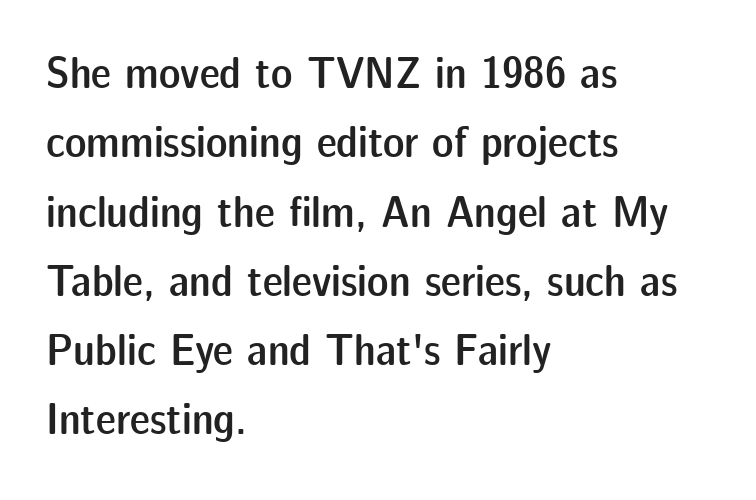
Q: Is the text bold? A: Semi-bold.
Q: Is the text italic (slanted)? A: No, it is upright.
Q: Is the typeface a serif or a sans-serif typeface? A: Sans-serif.
Q: Is the text underlined? A: No.
Q: How is the paragraph aligned? A: Left-aligned.
Q: Is the spacing between letters normal or unusually wide? A: Normal.
Q: Is the spacing between lines tight, normal or loose? A: Normal.
Q: Width (condensed, normal, or wide)? A: Normal.
Q: Stroke contrast? A: Low.
Q: x-height? A: Medium.
Q: Monospaced? A: No.
